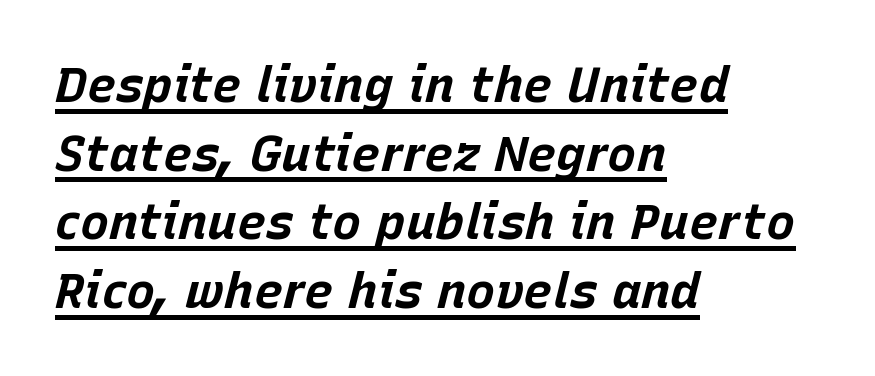
Each new line begins a customary step beneath the previous one. The passage shown is typed in a proportional face where columns would drift. A baseline rule has been typeset under these characters. Set as a true bold cut, around the 700 mark. Typeset ragged right — the left edge is the straight one. It's the slanting kind of type.
